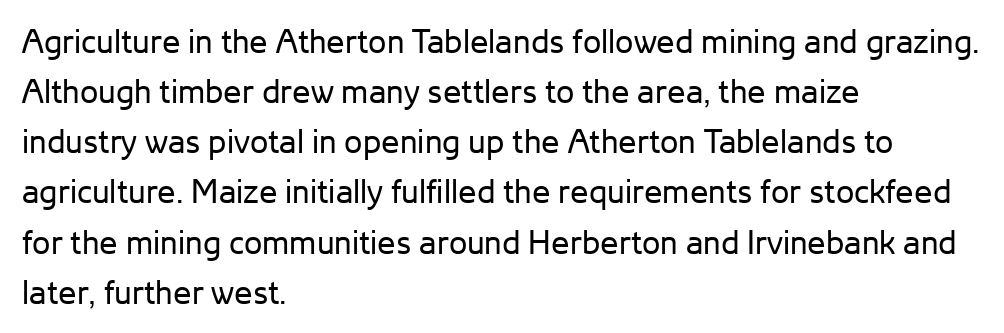
{"serif": "no", "italic": "no", "bold": "no", "weight": "regular", "width": "normal", "stroke_contrast": "low", "x_height": "medium", "monospaced": "no", "underline": "no", "align": "left", "line_spacing": "normal", "line_spacing_ratio": 1.52, "letter_spacing": "normal", "letter_spacing_em": 0.0, "glyph_px": 33}
